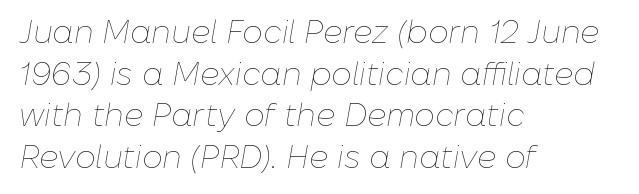
{"italic": "yes", "lean": "right", "slant_degrees": 10, "bold": "no", "weight": "thin", "width": "normal", "stroke_contrast": "low", "x_height": "medium", "monospaced": "no", "underline": "no", "align": "left", "line_spacing": "normal", "line_spacing_ratio": 1.3, "letter_spacing": "normal", "letter_spacing_em": 0.0, "glyph_px": 32}
